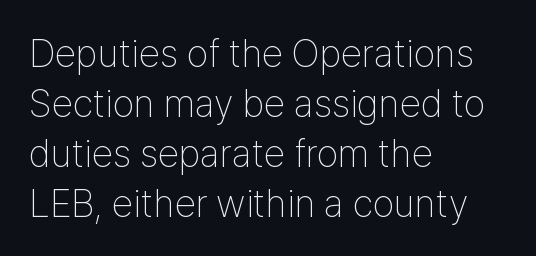
{"serif": "no", "italic": "no", "bold": "no", "weight": "thin", "width": "condensed", "stroke_contrast": "low", "x_height": "medium", "monospaced": "no", "underline": "no", "align": "left", "line_spacing": "normal", "line_spacing_ratio": 1.28, "letter_spacing": "normal", "letter_spacing_em": 0.0, "glyph_px": 39}
